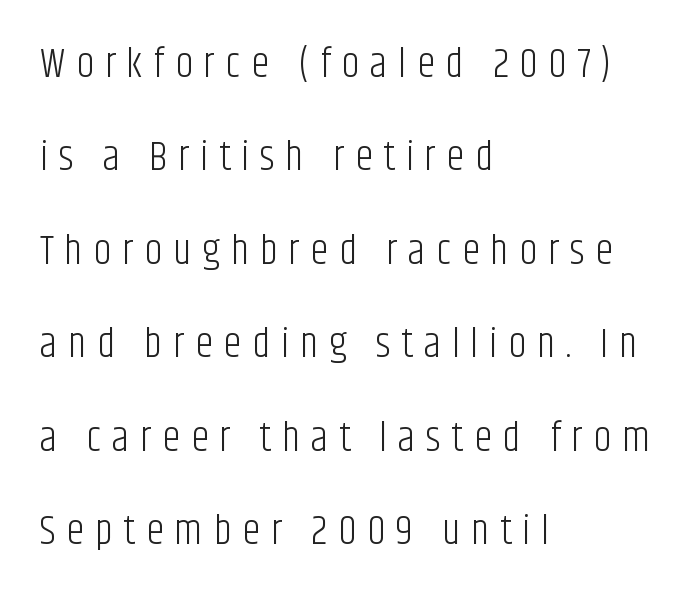
The image shows 41 px light, condensed sans-serif type, upright; set left-aligned, loose line spacing (2.28x), unusually wide letter spacing (+0.26 em), not underlined; low stroke contrast and a large x-height.
